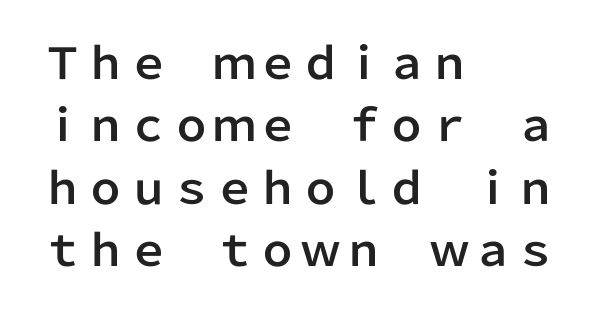
The image shows 43 px sans-serif type, upright; set left-aligned, normal line spacing (1.45x), normal letter spacing, not underlined; low stroke contrast and a medium x-height.
